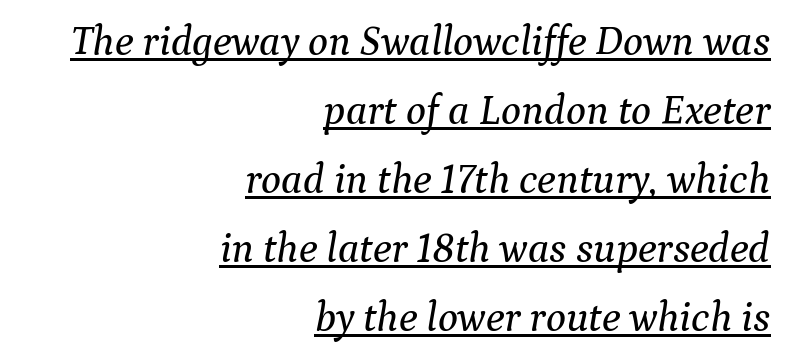
Q: Is the text italic (slanted)? A: Yes, it leans right by about 9 degrees.
Q: Is the typeface a serif or a sans-serif typeface? A: Serif.
Q: Is the text underlined? A: Yes.
Q: How is the paragraph aligned? A: Right-aligned.
Q: Is the spacing between letters normal or unusually wide? A: Normal.
Q: Is the spacing between lines tight, normal or loose? A: Normal.
Q: Width (condensed, normal, or wide)? A: Normal.
Q: Stroke contrast? A: Medium.
Q: x-height? A: Medium.
Q: Monospaced? A: No.
